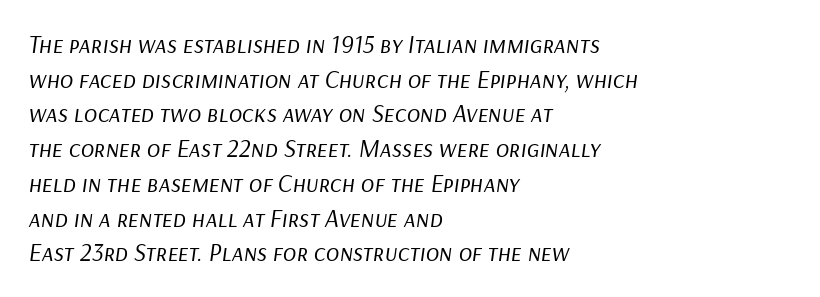
{"italic": "yes", "lean": "right", "slant_degrees": 9, "bold": "no", "underline": "no", "align": "left", "line_spacing": "normal", "line_spacing_ratio": 1.39, "letter_spacing": "normal", "letter_spacing_em": 0.0, "glyph_px": 25}
